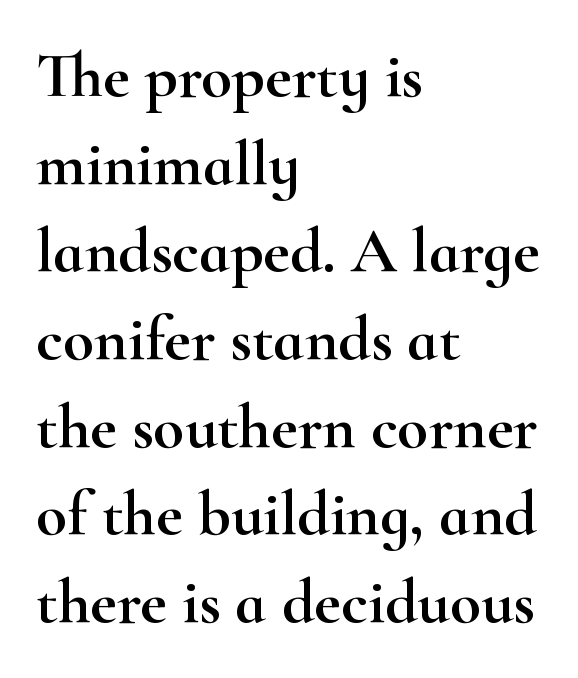
{"serif": "yes", "italic": "no", "width": "wide", "stroke_contrast": "high", "x_height": "small", "monospaced": "no", "underline": "no", "align": "left", "line_spacing": "normal", "line_spacing_ratio": 1.37, "letter_spacing": "normal", "letter_spacing_em": 0.0, "glyph_px": 64}
